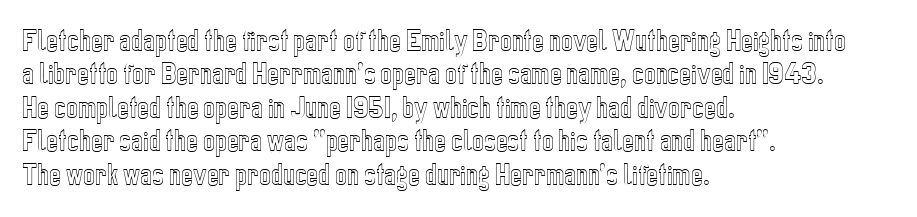
The image shows 25 px text type, upright; set left-aligned, normal line spacing (1.34x), normal letter spacing, not underlined.
